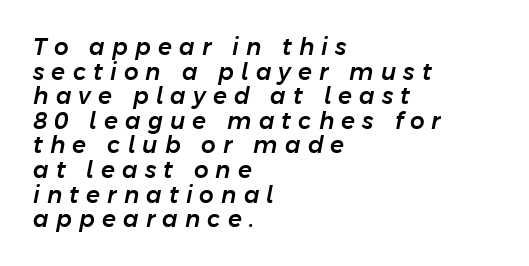
The image shows 23 px text type, italic (leaning right); set left-aligned, tight line spacing (1.07x), unusually wide letter spacing (+0.31 em), not underlined.
